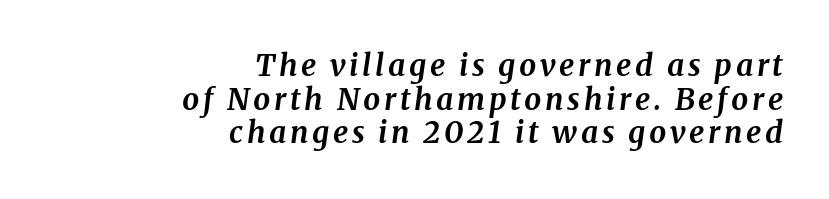
Q: Is the text bold? A: Yes.
Q: Is the text italic (slanted)? A: Yes, it leans right by about 8 degrees.
Q: Is the typeface a serif or a sans-serif typeface? A: Serif.
Q: Is the text underlined? A: No.
Q: How is the paragraph aligned? A: Right-aligned.
Q: Is the spacing between lines tight, normal or loose? A: Tight.
Q: Width (condensed, normal, or wide)? A: Normal.
Q: Stroke contrast? A: Medium.
Q: x-height? A: Medium.
Q: Monospaced? A: No.
